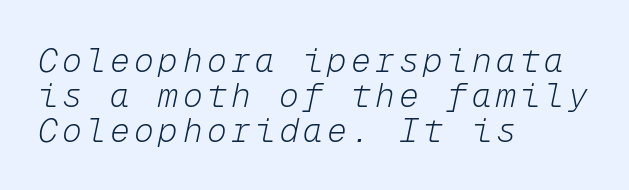
Is this a fixed-width face? Yes — each glyph sits in an identical cell. Tightly led — the rows are bunched. Does the lettering tilt? It does — this is italic. The weight would be labelled regular, book, light, or lighter still. Typeset ragged right — the left edge is the straight one. The specimen omits any rule beneath the text block's lines.
